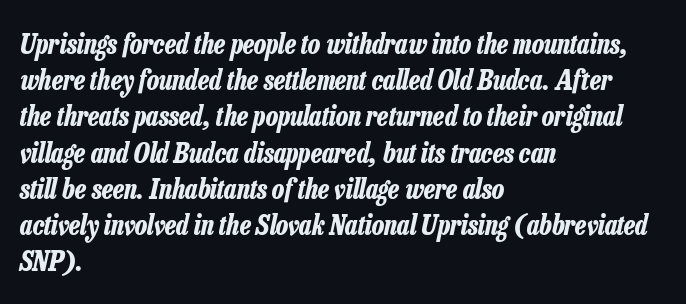
The rendering uses a bold face; every stroke is thick and dark. Layout note: lines flush left. One glance says typical: line gaps are just what's usual. Students, note that the glyphs here touch the page at normal intervals. If you drew a line through each stem, it would be angled.
